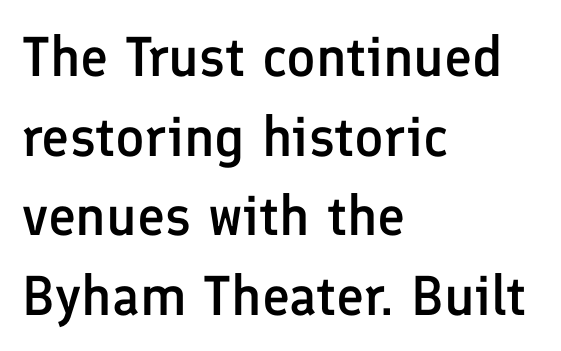
{"serif": "no", "italic": "no", "bold": "semi", "weight": "semibold", "width": "normal", "stroke_contrast": "low", "x_height": "medium", "monospaced": "no", "underline": "no", "align": "left", "line_spacing": "normal", "line_spacing_ratio": 1.42, "letter_spacing": "normal", "letter_spacing_em": 0.0, "glyph_px": 56}
